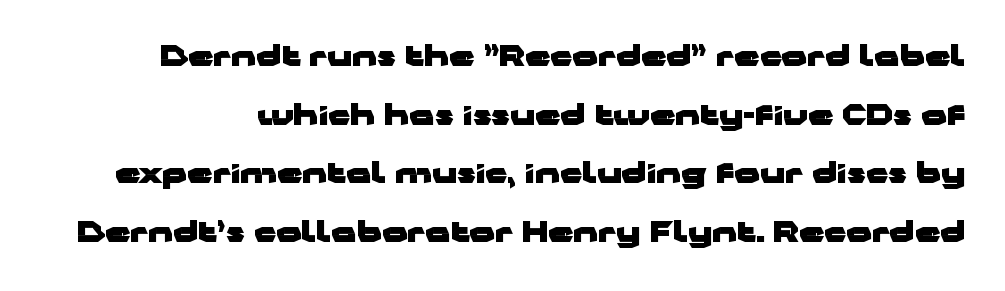
The image shows 28 px heavy, wide sans-serif type, upright; set loose line spacing (2.09x), normal letter spacing, not underlined; low stroke contrast and a medium x-height.
